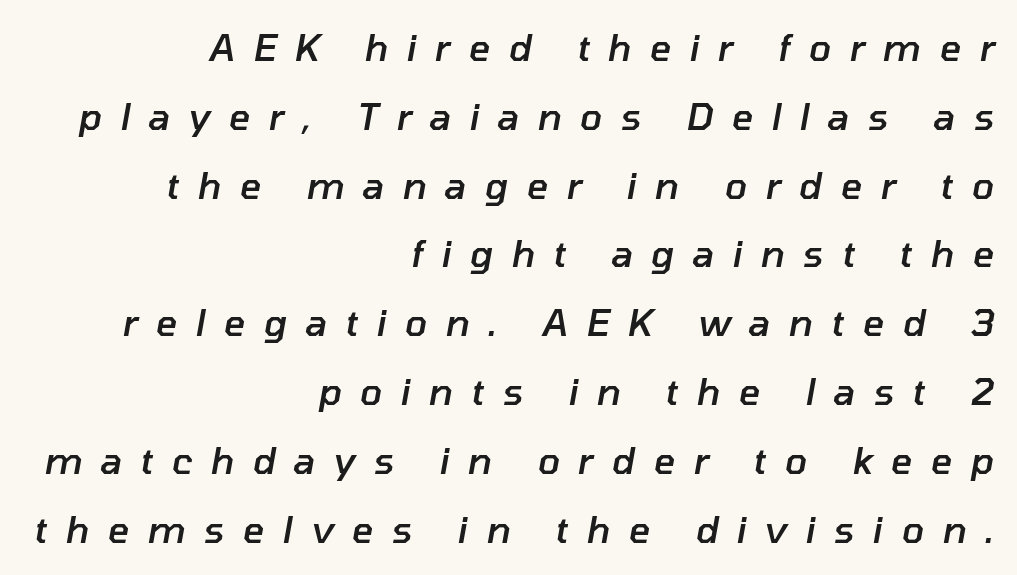
The specimen reads as italic at a glance. Only glyphs here, with clear space below each row. The letters advance in unequal steps, a hallmark of proportional type. Here the glyphs are tracked loosely, breaking word shapes into spaced letters.
